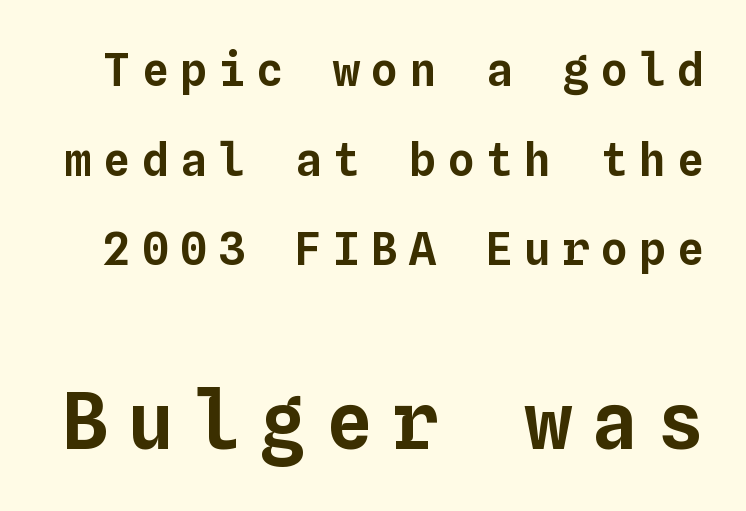
Q: Is the text italic (slanted)? A: No, it is upright.
Q: Is the text underlined? A: No.
Q: Is the spacing between letters normal or unusually wide? A: Unusually wide.
Q: Is the spacing between lines tight, normal or loose? A: Loose.
Q: Which block of text is set in a larger size, the first (top) or the second (bottom)? A: The second (bottom) one.
Q: Width (condensed, normal, or wide)? A: Normal.
Q: Stroke contrast? A: Low.
Q: x-height? A: Medium.
Q: Monospaced? A: Yes.
